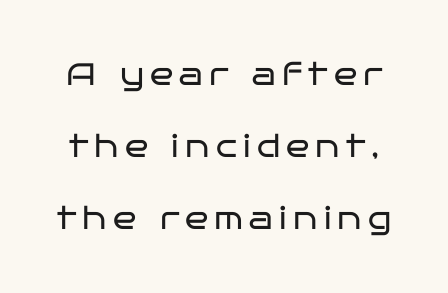
There is plenty of visible air inserted between adjacent glyphs. Proportional: the letters do not fall into vertical columns. The designer went with a sans here, leaving each stem footless. No word sits above an underline. Bold? No — there's no thickening of the strokes. Posture: straight, roman, zero tilt.
